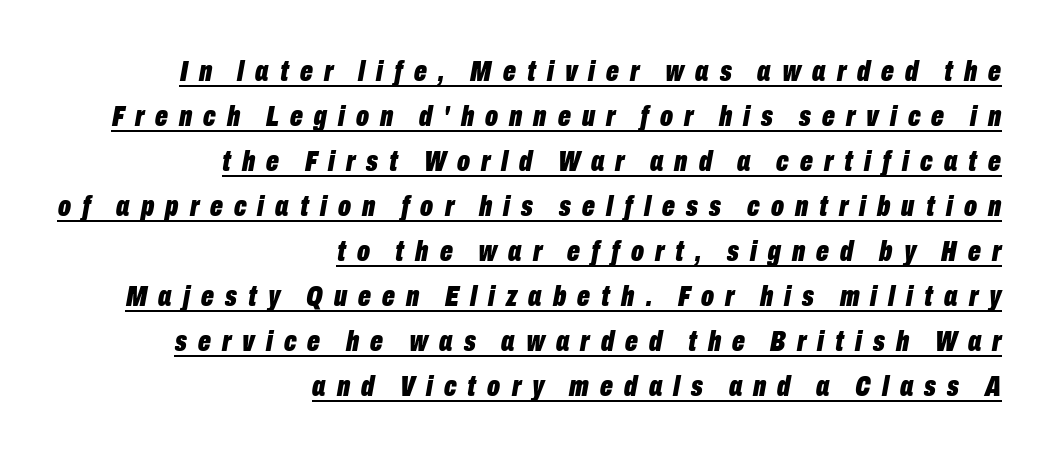
{"italic": "yes", "lean": "right", "slant_degrees": 10, "bold": "yes", "weight": "bold", "width": "condensed", "stroke_contrast": "low", "x_height": "medium", "monospaced": "no", "underline": "yes", "align": "right", "line_spacing": "normal", "line_spacing_ratio": 1.5, "letter_spacing": "wide", "letter_spacing_em": 0.37, "glyph_px": 30}
